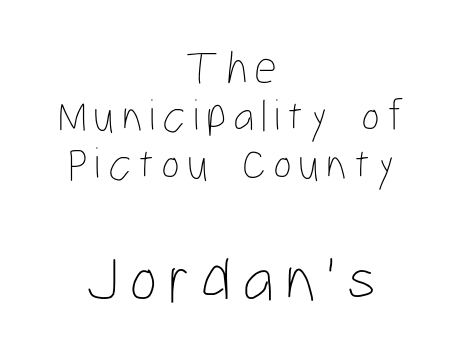
Each row of text sits above clean, open space. Neither beginnings nor endings align; midpoints do. Weight class: somewhere from thin through regular. You could not count columns in this text — the font is proportionally spaced. A roman cut, with each character standing at attention.
